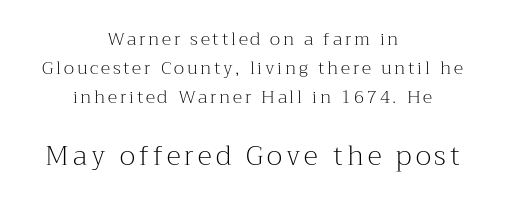
{"italic": "no", "bold": "no", "underline": "no", "align": "center", "line_spacing": "normal", "line_spacing_ratio": 1.61, "larger_block": "second", "size_ratio": 1.5, "glyph_px": 27}
